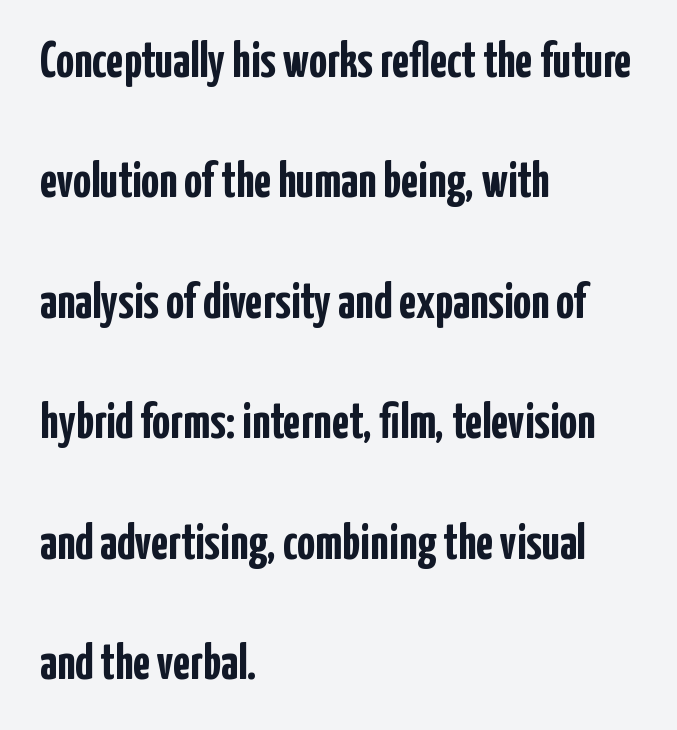
{"serif": "no", "italic": "no", "bold": "yes", "weight": "semibold", "width": "condensed", "stroke_contrast": "low", "x_height": "medium", "monospaced": "no", "underline": "no", "align": "left", "line_spacing": "loose", "line_spacing_ratio": 2.41, "letter_spacing": "normal", "letter_spacing_em": 0.0, "glyph_px": 50}
